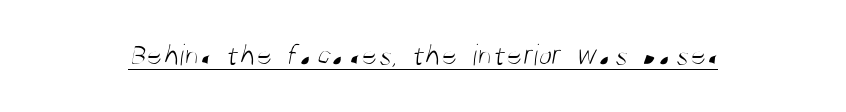
{"serif": "no", "bold": "no", "weight": "light", "width": "condensed", "stroke_contrast": "medium", "x_height": "large", "monospaced": "no", "underline": "yes", "letter_spacing": "normal", "letter_spacing_em": 0.0, "glyph_px": 31}
